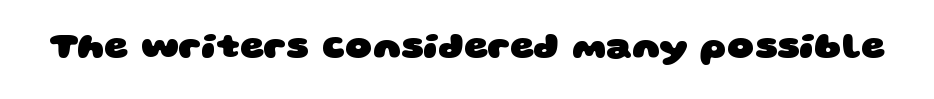
The image shows 37 px heavy, wide sans-serif type; set normal letter spacing, not underlined; low stroke contrast and a large x-height.
